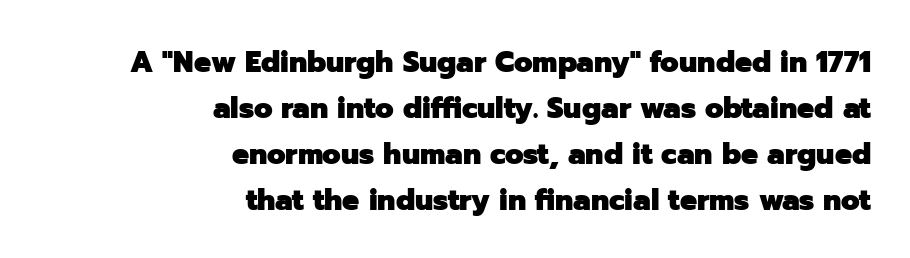
This is the regular roman posture of the typeface. The letters advance in unequal steps, a hallmark of proportional type. Summary of vertical rhythm: regular, with standard interline spacing. A typesetter would label this face a sans.
